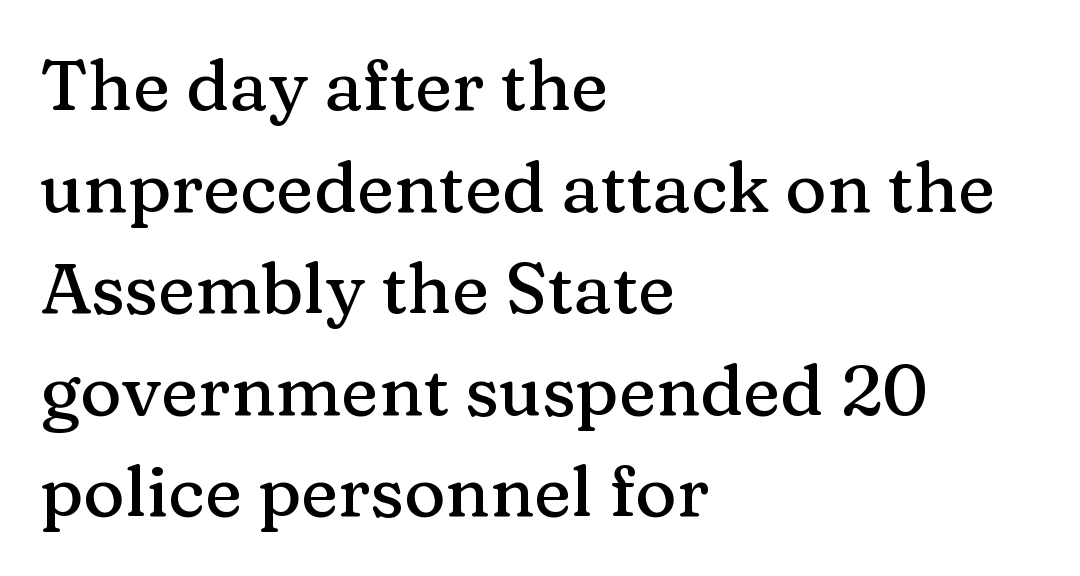
The line texture is even and compact thanks to regular tracking. This sample has the flowing, uneven cadence of proportional lettering. Rule under the text: the space is simply empty. Whoever set this chose a conventional vertical rhythm.
